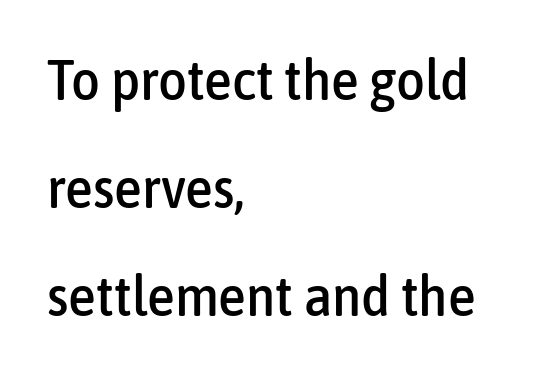
{"serif": "no", "italic": "no", "width": "condensed", "stroke_contrast": "low", "x_height": "medium", "monospaced": "no", "underline": "no", "align": "left", "line_spacing": "loose", "line_spacing_ratio": 1.93, "letter_spacing": "normal", "letter_spacing_em": 0.0, "glyph_px": 56}
